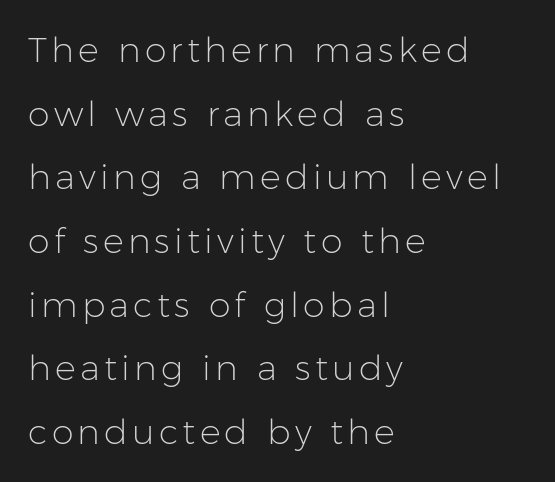
The image shows 35 px light sans-serif type, upright; set left-aligned, line spacing 1.82x, not underlined; low stroke contrast and a medium x-height.
